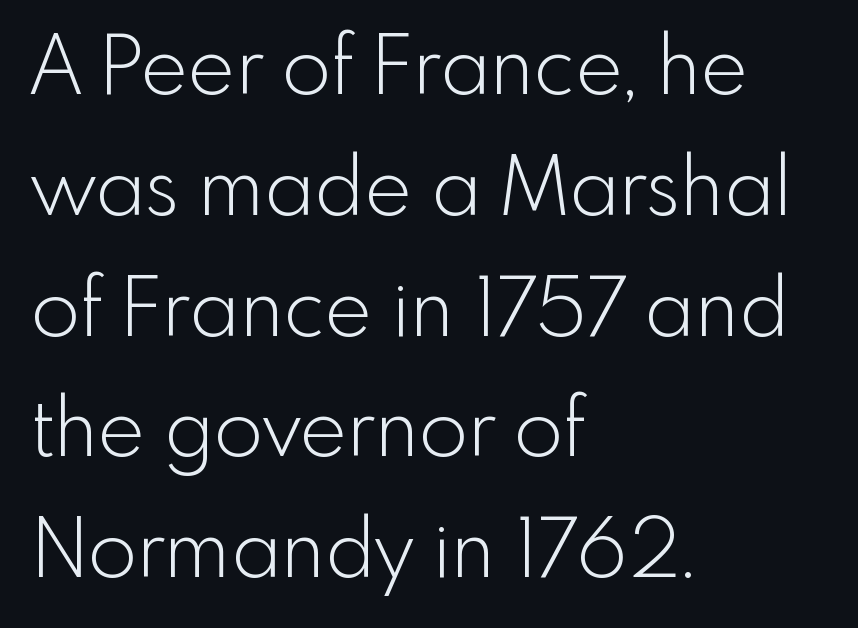
The letterforms sit at book weight or below. Nobody touched the tracking dial on this one. Summary of vertical rhythm: regular, with standard interline spacing. The text block is weighted toward the left margin, trailing off unevenly rightward. Does the type have serifs? No, each stem ends abruptly.
